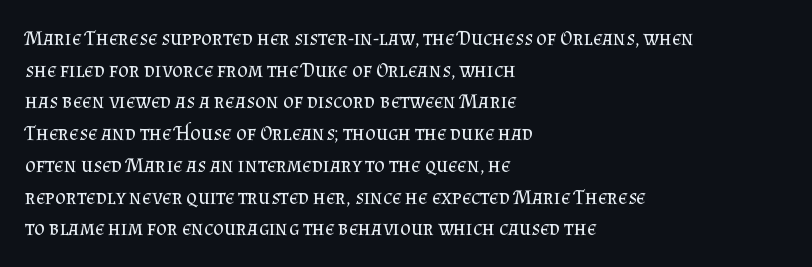
Style check: upright. Leftover space on each line is placed entirely after the last word. The rows are spaced the way most documents space them. The font is comparable to plain body text, perhaps lighter. Honestly, there is no underline to notice here at all. Nobody touched the tracking dial on this one.
